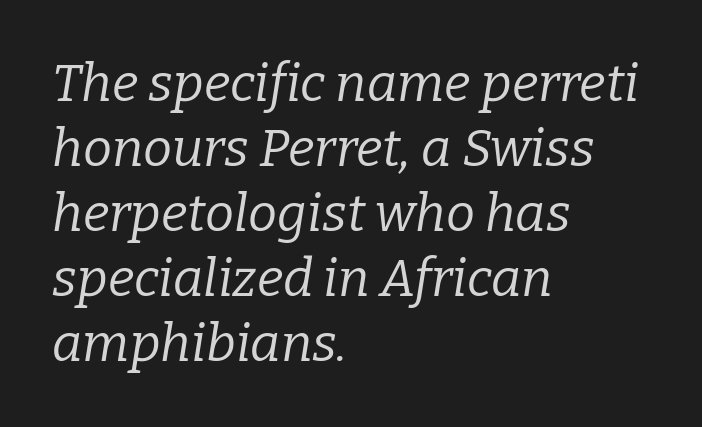
The type family on display is of the serif kind. Letters have the restrained weight of plain body copy at most. Only glyphs here, with clear space below each row. This sample has the flowing, uneven cadence of proportional lettering.
